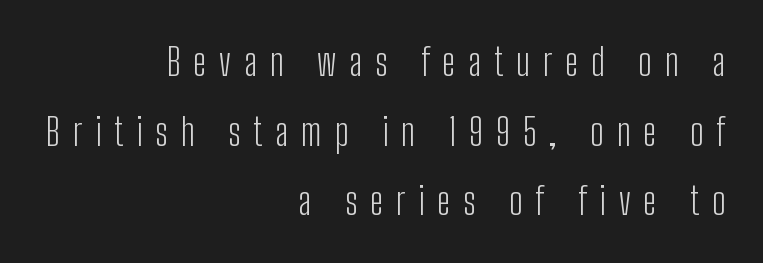
Q: Is the text bold? A: No.
Q: Is the text italic (slanted)? A: No, it is upright.
Q: Is the typeface a serif or a sans-serif typeface? A: Sans-serif.
Q: Is the text underlined? A: No.
Q: How is the paragraph aligned? A: Right-aligned.
Q: Is the spacing between letters normal or unusually wide? A: Unusually wide.
Q: Width (condensed, normal, or wide)? A: Condensed.
Q: Stroke contrast? A: Low.
Q: x-height? A: Medium.
Q: Monospaced? A: No.
